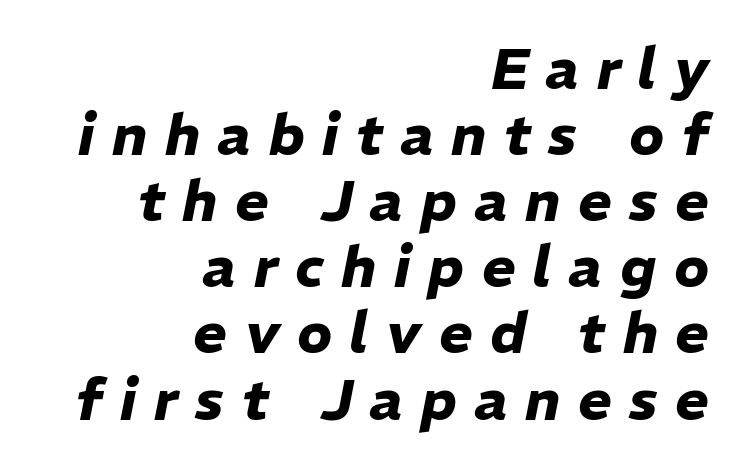
{"italic": "yes", "lean": "right", "slant_degrees": 11, "bold": "yes", "weight": "heavy", "width": "normal", "stroke_contrast": "low", "x_height": "medium", "monospaced": "no", "underline": "no", "align": "right", "line_spacing_ratio": 1.16, "letter_spacing": "wide", "letter_spacing_em": 0.31, "glyph_px": 57}
